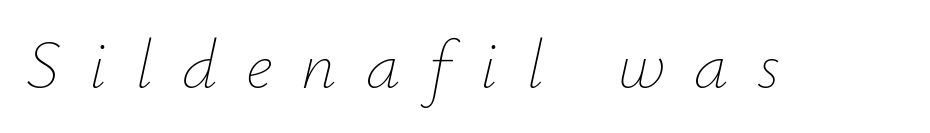
Q: Is the text bold? A: No.
Q: Is the text italic (slanted)? A: Yes, it leans right by about 12 degrees.
Q: Is the text underlined? A: No.
Q: Is the spacing between letters normal or unusually wide? A: Unusually wide.
Q: Width (condensed, normal, or wide)? A: Normal.
Q: Stroke contrast? A: Low.
Q: x-height? A: Small.
Q: Monospaced? A: No.
